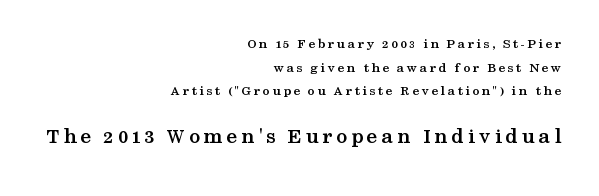
Of the two passages, the one underneath uses the larger point size. Weight: bold. Does the leading feel generous? No, just average. This sample uses an upright cut, with every glyph sitting square on the baseline.
